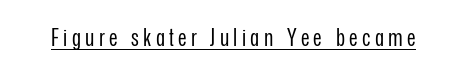
This reads as an unemphasized weight, regular at the heaviest. A typographer would call this underscored text. Posture: upright roman.
